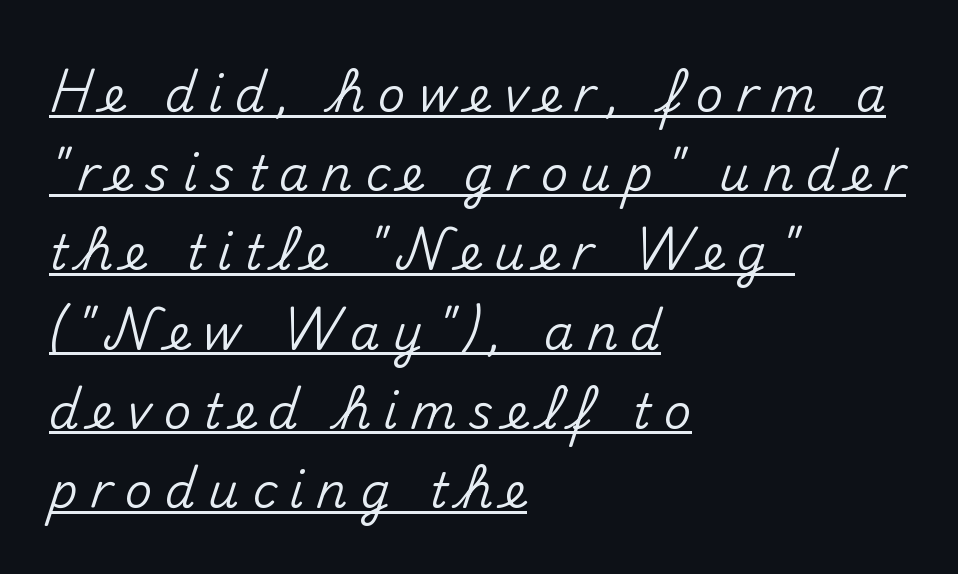
{"serif": "no", "width": "normal", "stroke_contrast": "medium", "x_height": "small", "monospaced": "no", "underline": "yes", "align": "left", "line_spacing": "normal", "line_spacing_ratio": 1.65, "letter_spacing": "wide", "letter_spacing_em": 0.26, "glyph_px": 48}
